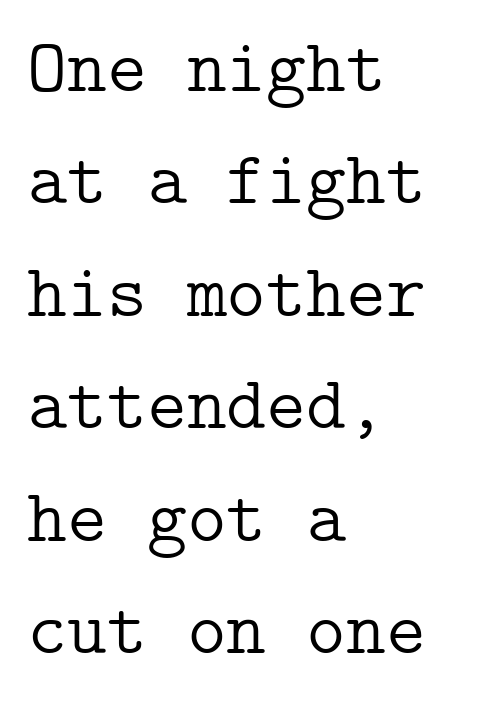
The image shows 76 px light serif type, upright; set left-aligned, normal line spacing (1.48x), normal letter spacing, not underlined; low stroke contrast and a medium x-height.
